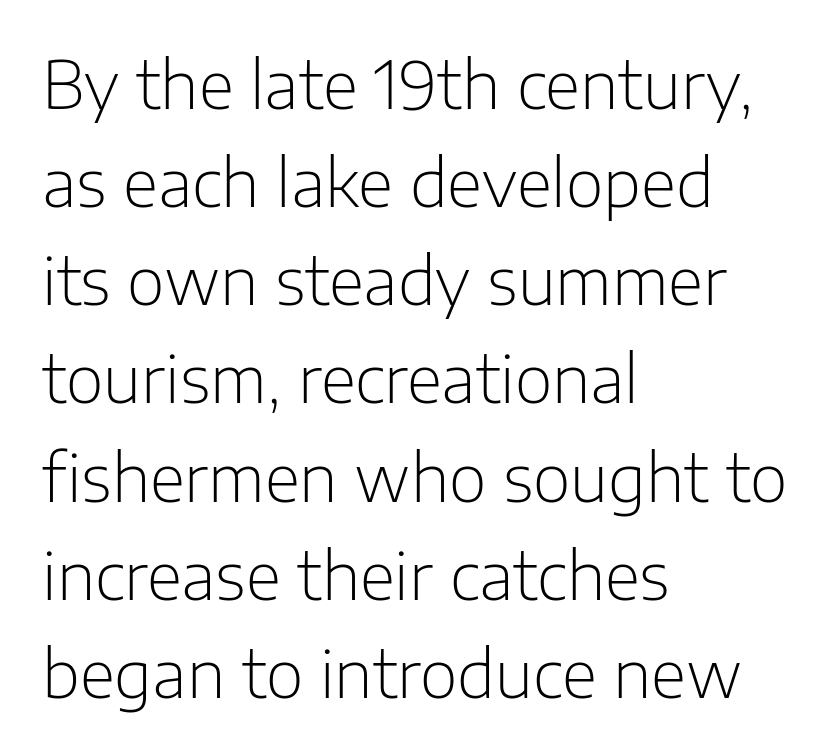
Q: Is the text bold? A: No.
Q: Is the text italic (slanted)? A: No, it is upright.
Q: Is the typeface a serif or a sans-serif typeface? A: Sans-serif.
Q: Is the text underlined? A: No.
Q: How is the paragraph aligned? A: Left-aligned.
Q: Is the spacing between letters normal or unusually wide? A: Normal.
Q: Is the spacing between lines tight, normal or loose? A: Normal.
Q: Width (condensed, normal, or wide)? A: Normal.
Q: Stroke contrast? A: Low.
Q: x-height? A: Medium.
Q: Monospaced? A: No.
